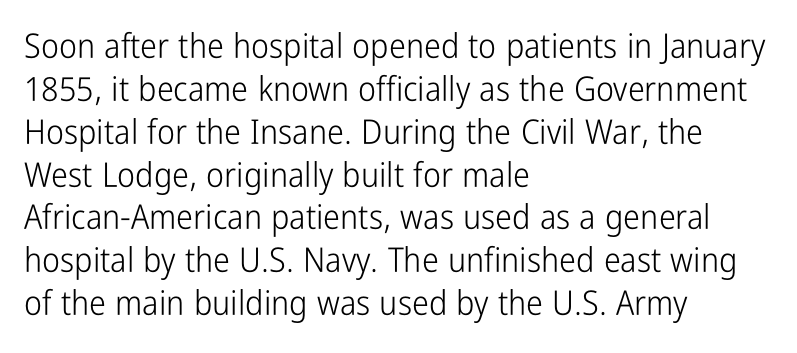
{"serif": "no", "italic": "no", "bold": "no", "weight": "light", "width": "condensed", "stroke_contrast": "low", "x_height": "medium", "monospaced": "no", "underline": "no", "align": "left", "line_spacing": "normal", "line_spacing_ratio": 1.26, "letter_spacing": "normal", "letter_spacing_em": 0.0, "glyph_px": 34}
